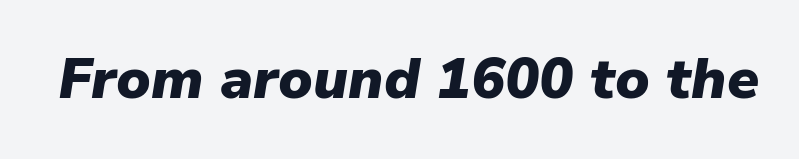
Looks like regular typesetting: each glyph gets only the width it needs. No extra tracking has been applied to these lines. The typesetting leans heavy: a genuine bold. Check under the words: just untouched page. Style check: oblique.
